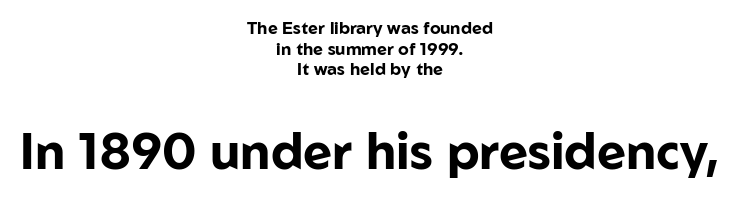
Q: Is the text bold? A: Yes.
Q: Is the text italic (slanted)? A: No, it is upright.
Q: Is the typeface a serif or a sans-serif typeface? A: Sans-serif.
Q: Is the text underlined? A: No.
Q: How is the paragraph aligned? A: Centered.
Q: Is the spacing between letters normal or unusually wide? A: Normal.
Q: Which block of text is set in a larger size, the first (top) or the second (bottom)? A: The second (bottom) one.
Q: Width (condensed, normal, or wide)? A: Normal.
Q: Stroke contrast? A: Low.
Q: x-height? A: Medium.
Q: Monospaced? A: No.
